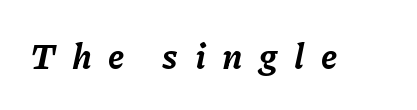
In terms of posture, this sample is oblique. This sample has the flowing, uneven cadence of proportional lettering. The passage shown is emphatically bold. The face used here is rendered with a markedly widened letterfit. Underlining? Definitely not there.
